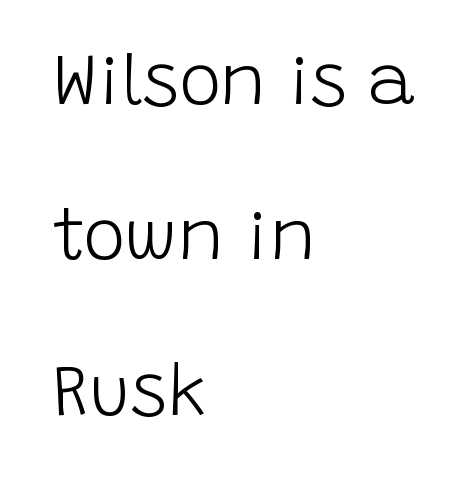
{"serif": "no", "italic": "no", "bold": "no", "weight": "light", "width": "normal", "stroke_contrast": "low", "x_height": "large", "monospaced": "no", "underline": "no", "align": "left", "line_spacing": "loose", "line_spacing_ratio": 2.18, "letter_spacing": "normal", "letter_spacing_em": 0.0, "glyph_px": 71}
